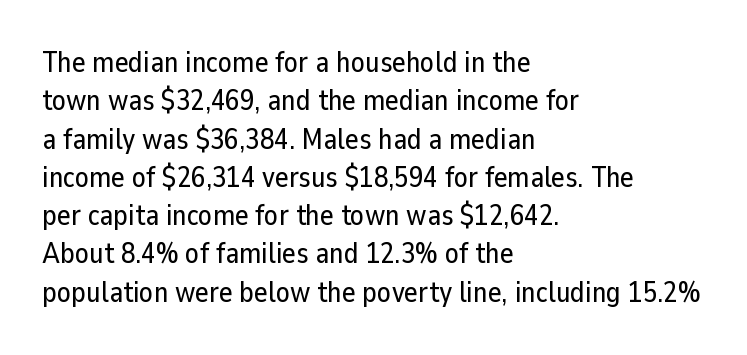
{"serif": "no", "italic": "no", "width": "normal", "stroke_contrast": "low", "x_height": "medium", "monospaced": "no", "underline": "no", "align": "left", "line_spacing": "normal", "line_spacing_ratio": 1.32, "letter_spacing": "normal", "letter_spacing_em": 0.0, "glyph_px": 29}
